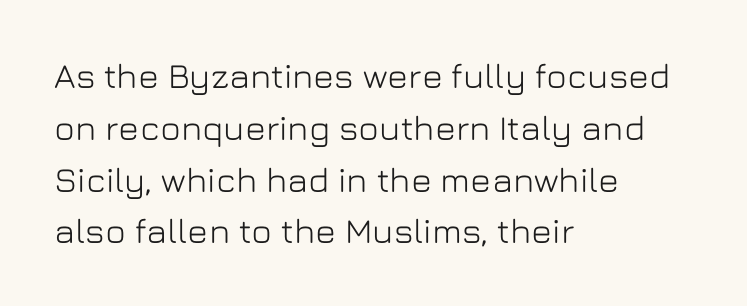
Each letter keeps its own natural width here, so spacing adapts to shape. Each word holds together tightly as a unit, with standard inter-letter gaps. Honestly, the row spacing looks completely unremarkable. Rule under the text: the space is simply empty.
